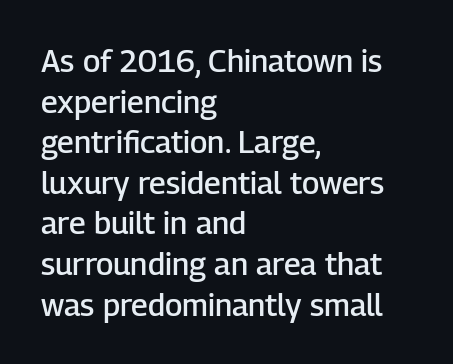
The lines are quadded left. If you measured baseline to baseline, you'd find a middling distance. Posture: straight, roman, zero tilt. Unlike a traditional serif, this face leaves its strokes unadorned.
